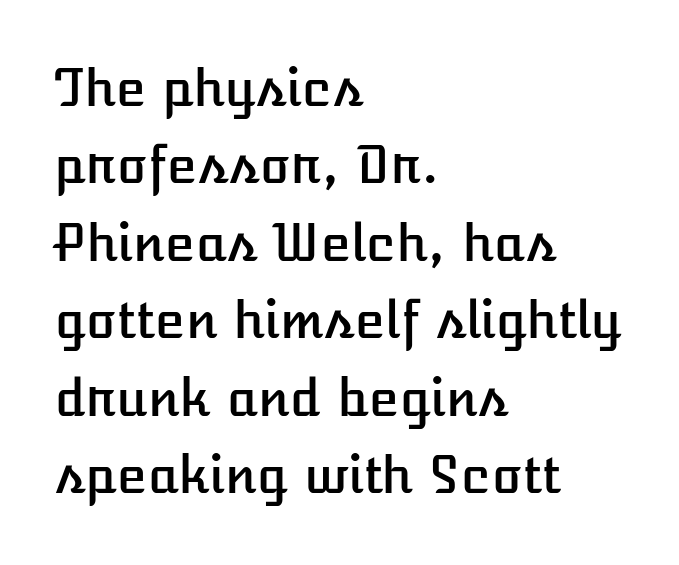
Tracking value appears to be zero — textbook default spacing. The line-height multiplier appears to be the usual default. The face used here is proportionally spaced, like ordinary book or web type. The strip under each line holds only bare page.
